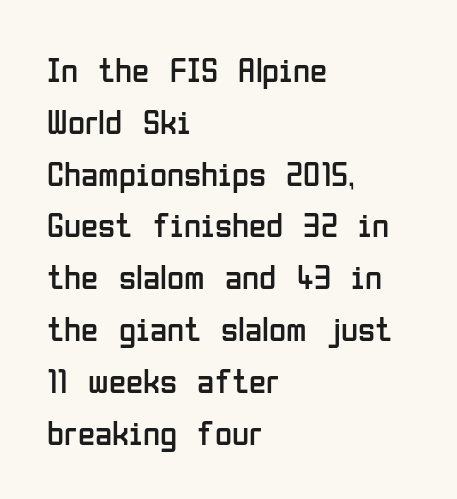
Q: Is the text bold? A: No.
Q: Is the text italic (slanted)? A: No, it is upright.
Q: Is the typeface a serif or a sans-serif typeface? A: Sans-serif.
Q: Is the text underlined? A: No.
Q: How is the paragraph aligned? A: Left-aligned.
Q: Is the spacing between letters normal or unusually wide? A: Normal.
Q: Is the spacing between lines tight, normal or loose? A: Normal.
Q: Width (condensed, normal, or wide)? A: Condensed.
Q: Stroke contrast? A: Low.
Q: x-height? A: Medium.
Q: Monospaced? A: No.
